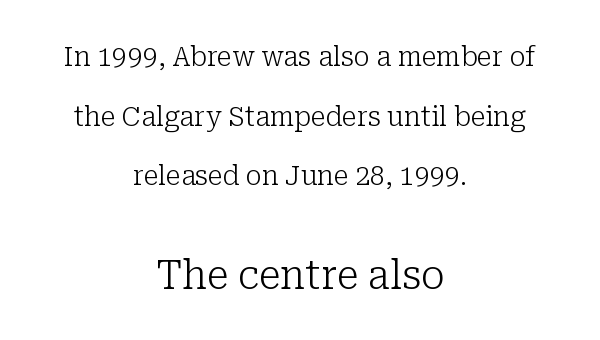
Q: Is the text bold? A: No.
Q: Is the text italic (slanted)? A: No, it is upright.
Q: Is the typeface a serif or a sans-serif typeface? A: Serif.
Q: Is the text underlined? A: No.
Q: How is the paragraph aligned? A: Centered.
Q: Is the spacing between letters normal or unusually wide? A: Normal.
Q: Is the spacing between lines tight, normal or loose? A: Loose.
Q: Which block of text is set in a larger size, the first (top) or the second (bottom)? A: The second (bottom) one.
Q: Width (condensed, normal, or wide)? A: Normal.
Q: Stroke contrast? A: Low.
Q: x-height? A: Medium.
Q: Monospaced? A: No.
